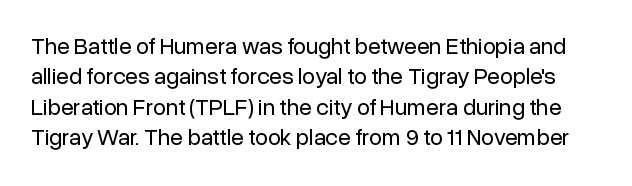
The image shows 23 px text type, upright; set normal line spacing (1.32x), normal letter spacing, not underlined.
